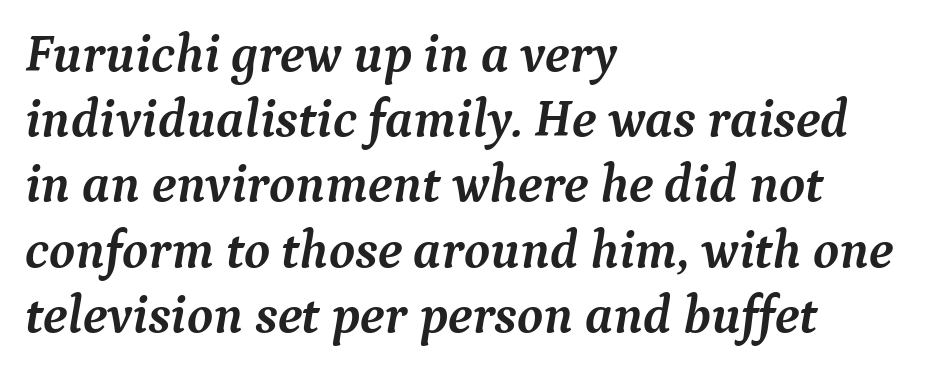
Q: Is the text bold? A: Yes.
Q: Is the text italic (slanted)? A: Yes, it leans right by about 9 degrees.
Q: Is the typeface a serif or a sans-serif typeface? A: Serif.
Q: Is the text underlined? A: No.
Q: How is the paragraph aligned? A: Left-aligned.
Q: Is the spacing between letters normal or unusually wide? A: Normal.
Q: Width (condensed, normal, or wide)? A: Normal.
Q: Stroke contrast? A: Medium.
Q: x-height? A: Medium.
Q: Monospaced? A: No.
